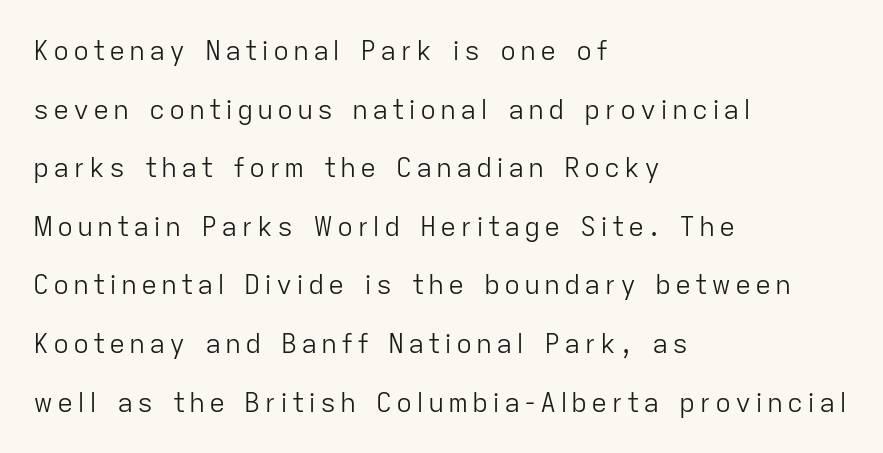
Q: Is the text bold? A: No.
Q: Is the text italic (slanted)? A: No, it is upright.
Q: Is the text underlined? A: No.
Q: How is the paragraph aligned? A: Left-aligned.
Q: Is the spacing between lines tight, normal or loose? A: Loose.
